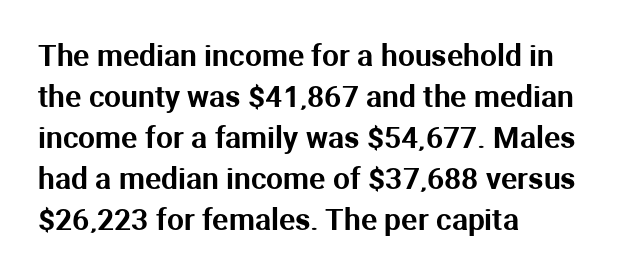
{"serif": "no", "italic": "no", "width": "normal", "stroke_contrast": "medium", "x_height": "medium", "monospaced": "no", "underline": "no", "align": "left", "line_spacing": "normal", "line_spacing_ratio": 1.37, "letter_spacing": "normal", "letter_spacing_em": 0.0, "glyph_px": 30}
